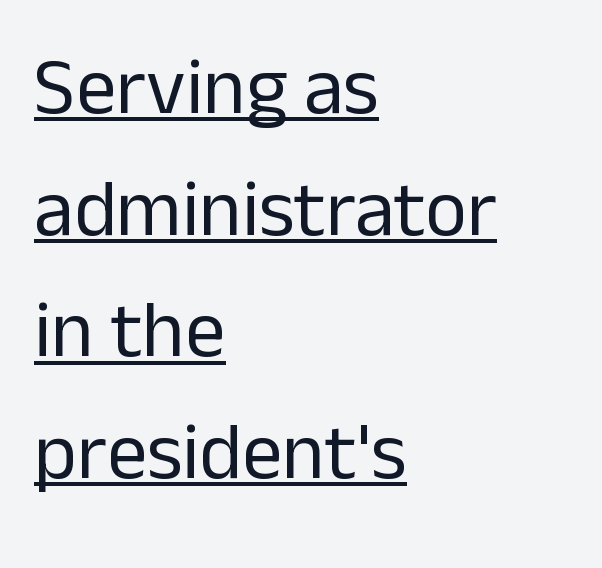
{"serif": "no", "italic": "no", "bold": "no", "weight": "regular", "width": "normal", "stroke_contrast": "low", "x_height": "medium", "monospaced": "no", "underline": "yes", "align": "left", "line_spacing": "normal", "line_spacing_ratio": 1.52, "letter_spacing": "normal", "letter_spacing_em": 0.0, "glyph_px": 80}
